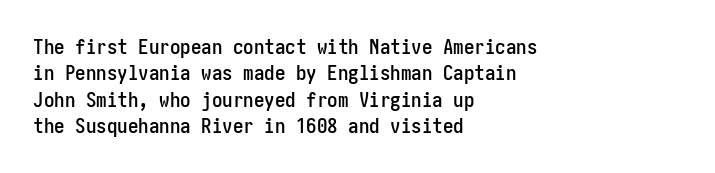
Q: Is the text italic (slanted)? A: No, it is upright.
Q: Is the text underlined? A: No.
Q: How is the paragraph aligned? A: Left-aligned.
Q: Is the spacing between letters normal or unusually wide? A: Normal.
Q: Is the spacing between lines tight, normal or loose? A: Normal.
